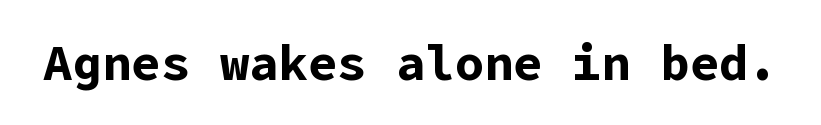
These words are printed bold, with thick strokes throughout. The specimen reads as upright at a glance. Compared with typical body copy, the letter spacing here is the same. Nope, no serifs anywhere on these letters. Descenders are the only things crossing below the line.
